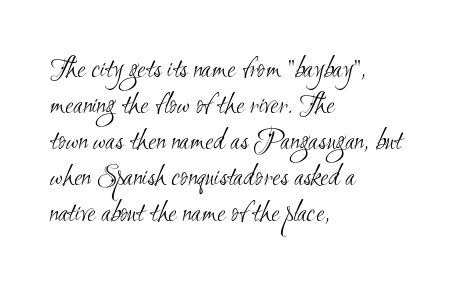
The image shows 30 px light, condensed sans-serif type; set left-aligned, line spacing 1.2x, normal letter spacing, not underlined; medium stroke contrast and a small x-height.
